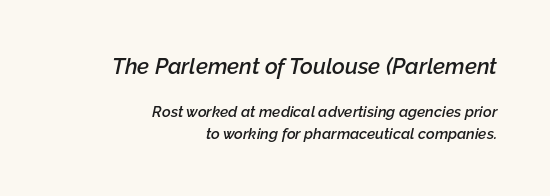
The earlier block is typeset at a bigger size than the later block. An italicized treatment has been applied to the whole sample. Does the weight exceed regular? Yes, but only to semibold. Nobody touched the tracking dial on this one. The typesetter chose a ragged-left arrangement here.
